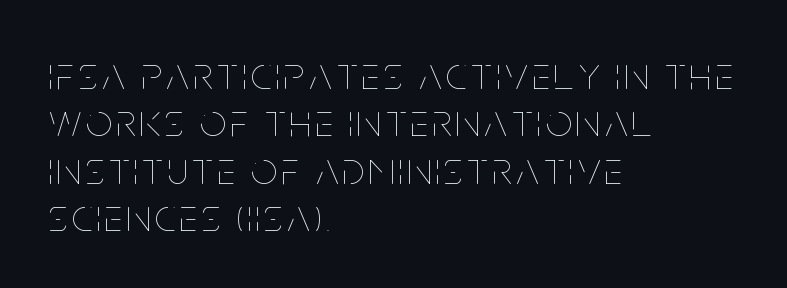
{"italic": "no", "bold": "no", "weight": "thin", "width": "condensed", "stroke_contrast": "low", "x_height": "large", "monospaced": "no", "underline": "no", "align": "left", "line_spacing": "tight", "line_spacing_ratio": 1.03, "glyph_px": 46}
